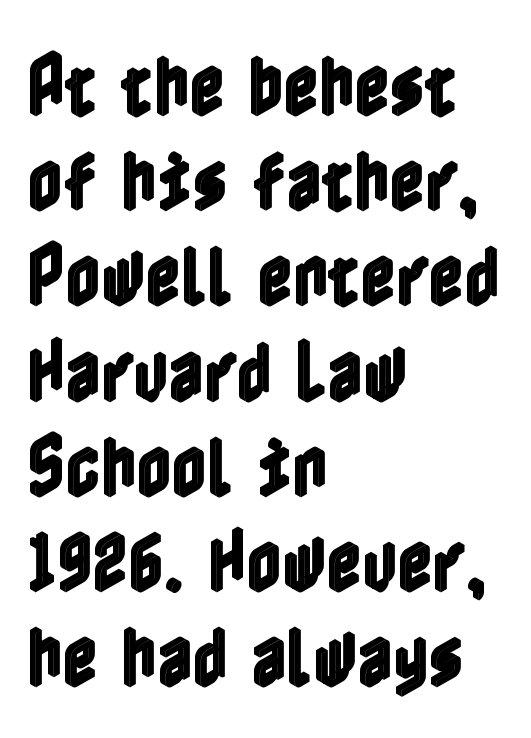
Each row of text sits above clean, open space. Regular leading. Honestly, the letter spacing is just normal — you wouldn't notice it. Does the lettering tilt? It doesn't — this is upright.
